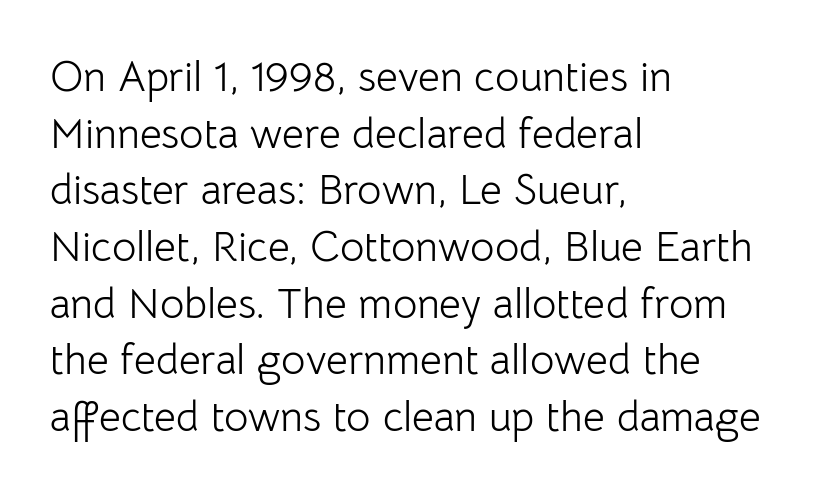
{"serif": "no", "italic": "no", "bold": "no", "weight": "light", "width": "normal", "stroke_contrast": "low", "x_height": "medium", "monospaced": "no", "underline": "no", "align": "left", "line_spacing": "normal", "line_spacing_ratio": 1.35, "letter_spacing": "normal", "letter_spacing_em": 0.0, "glyph_px": 42}
